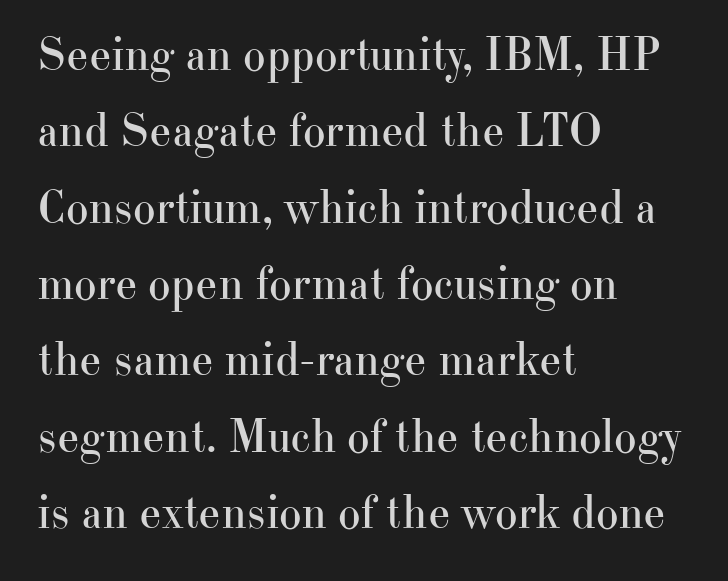
{"serif": "yes", "italic": "no", "bold": "no", "weight": "regular", "width": "normal", "stroke_contrast": "high", "x_height": "small", "monospaced": "no", "underline": "no", "align": "left", "line_spacing": "normal", "line_spacing_ratio": 1.59, "letter_spacing": "normal", "letter_spacing_em": 0.0, "glyph_px": 48}
